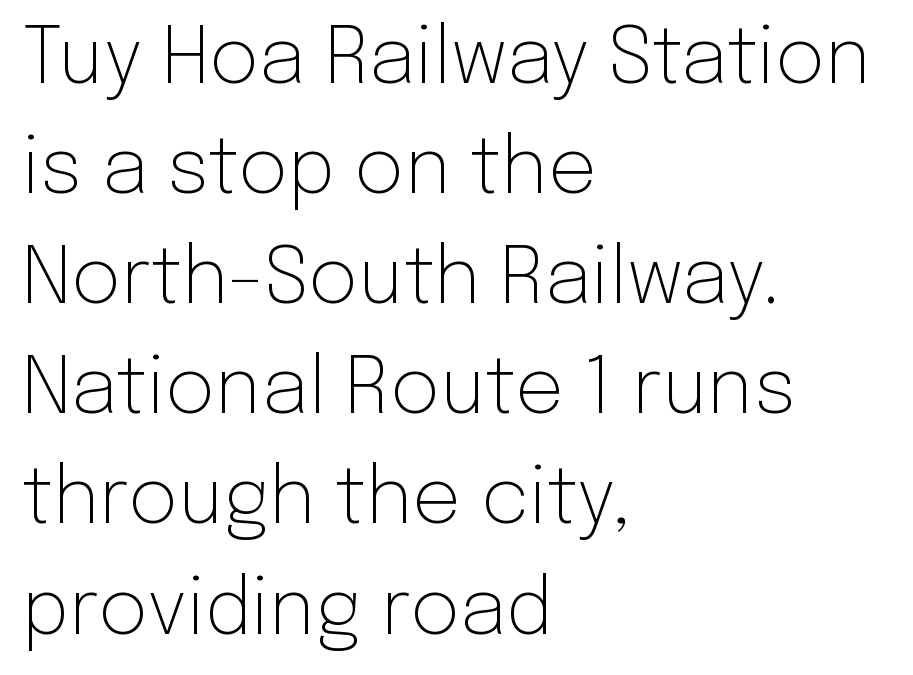
Q: Is the text bold? A: No.
Q: Is the text italic (slanted)? A: No, it is upright.
Q: Is the typeface a serif or a sans-serif typeface? A: Sans-serif.
Q: Is the text underlined? A: No.
Q: How is the paragraph aligned? A: Left-aligned.
Q: Is the spacing between letters normal or unusually wide? A: Normal.
Q: Is the spacing between lines tight, normal or loose? A: Normal.
Q: Width (condensed, normal, or wide)? A: Normal.
Q: Stroke contrast? A: Low.
Q: x-height? A: Medium.
Q: Monospaced? A: No.
